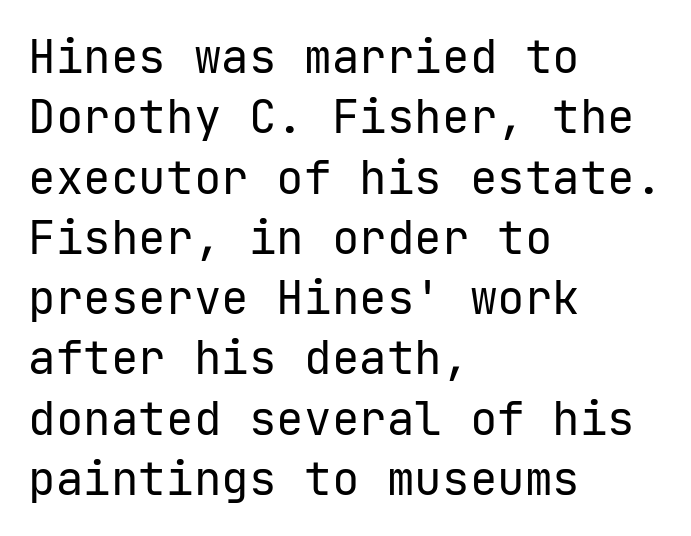
Q: Is the text bold? A: No.
Q: Is the text italic (slanted)? A: No, it is upright.
Q: Is the typeface a serif or a sans-serif typeface? A: Sans-serif.
Q: Is the text underlined? A: No.
Q: How is the paragraph aligned? A: Left-aligned.
Q: Is the spacing between letters normal or unusually wide? A: Normal.
Q: Is the spacing between lines tight, normal or loose? A: Normal.
Q: Width (condensed, normal, or wide)? A: Normal.
Q: Stroke contrast? A: Low.
Q: x-height? A: Medium.
Q: Monospaced? A: Yes.
